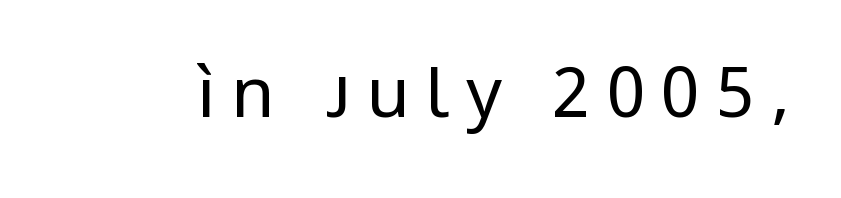
{"serif": "no", "italic": "no", "bold": "no", "weight": "regular", "width": "normal", "stroke_contrast": "low", "x_height": "medium", "monospaced": "no", "underline": "no", "letter_spacing": "wide", "letter_spacing_em": 0.23, "glyph_px": 70}
